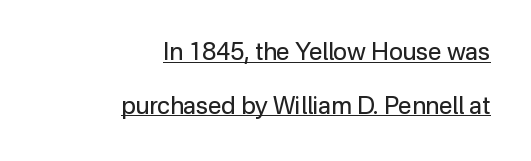
The image shows 24 px text type, upright; set right-aligned, loose line spacing (2.23x), normal letter spacing, underlined.
